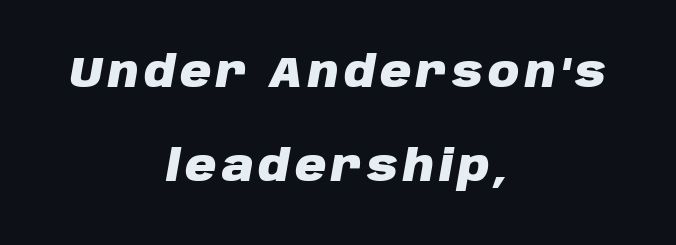
{"italic": "yes", "lean": "right", "slant_degrees": 10, "bold": "yes", "weight": "heavy", "width": "normal", "stroke_contrast": "low", "x_height": "large", "monospaced": "no", "underline": "no", "align": "center", "line_spacing": "loose", "line_spacing_ratio": 2.19, "glyph_px": 43}
